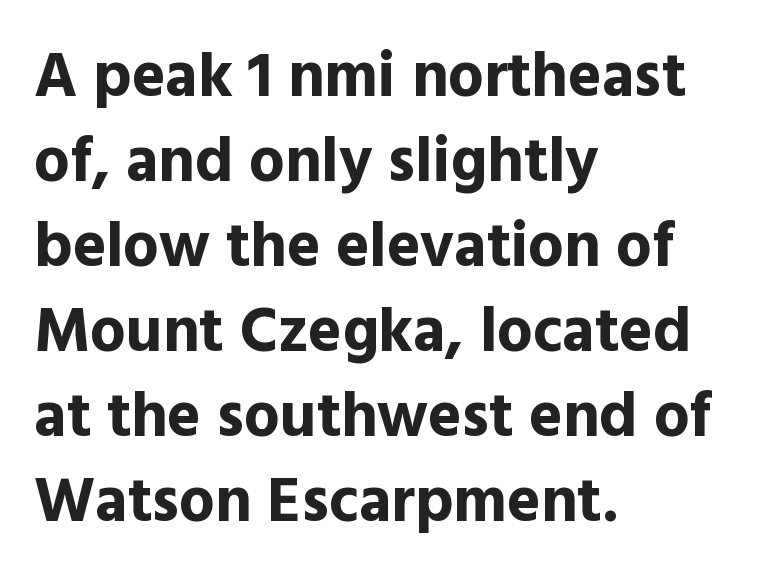
{"serif": "no", "italic": "no", "bold": "yes", "weight": "bold", "width": "normal", "x_height": "medium", "monospaced": "no", "underline": "no", "align": "left", "line_spacing": "normal", "line_spacing_ratio": 1.35, "letter_spacing": "normal", "letter_spacing_em": 0.0, "glyph_px": 63}
